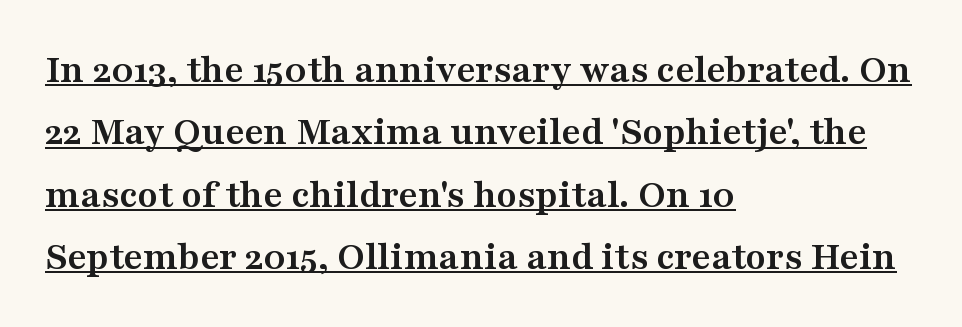
The image shows 41 px semibold, wide serif type, upright; set left-aligned, normal line spacing (1.52x), normal letter spacing, underlined; medium stroke contrast and a medium x-height.
